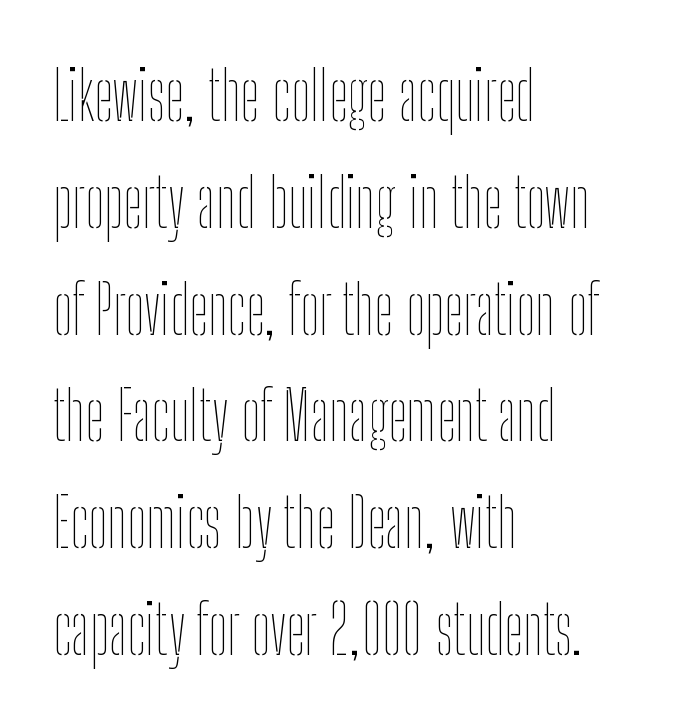
The image shows 68 px thin, condensed type, upright; set left-aligned, normal line spacing (1.57x), normal letter spacing, not underlined; low stroke contrast and a medium x-height.
